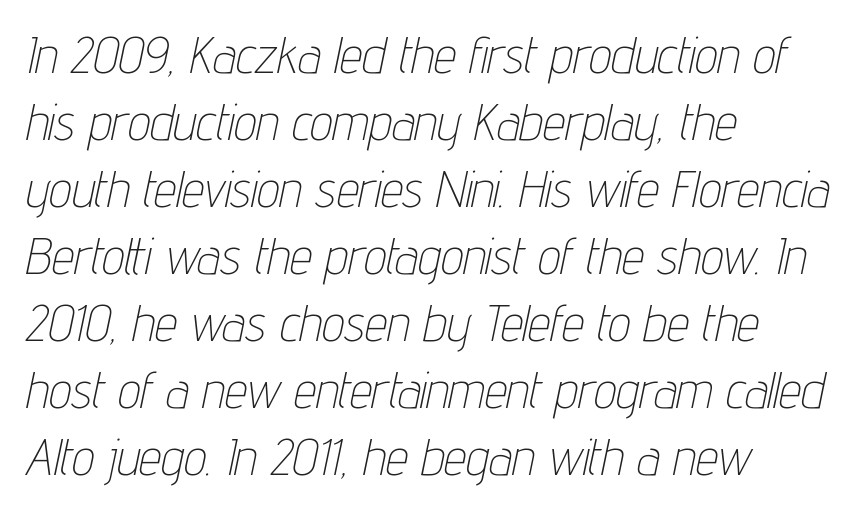
Check the space under the baseline: it is left empty. The passage shown has conventional tracking throughout. Does the copy run flush right? No — it runs flush left. Weight: in the light-to-regular range. These lines are rendered in a variable-pitch font. Rendered with sloped, italic letterforms.
